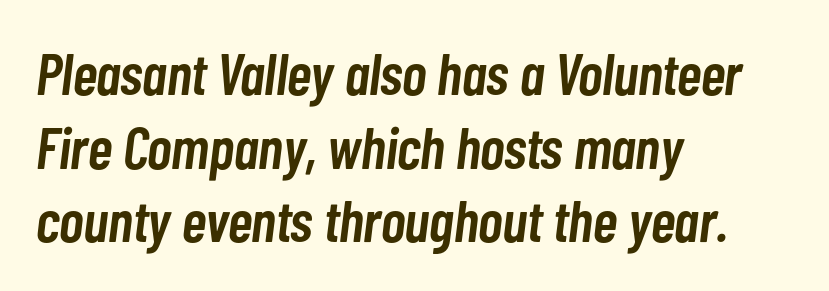
{"italic": "yes", "lean": "right", "slant_degrees": 7, "bold": "semi", "weight": "semibold", "width": "condensed", "stroke_contrast": "low", "x_height": "medium", "monospaced": "no", "underline": "no", "align": "left", "line_spacing": "normal", "line_spacing_ratio": 1.25, "letter_spacing": "normal", "letter_spacing_em": 0.0, "glyph_px": 59}
